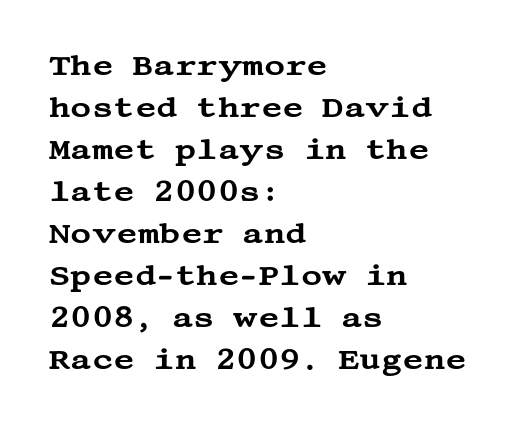
Designer's note — italics off, roman on. The font family rendered here belongs to the serif group. The gap between lines stays unmarked. This sample is left-justified, so line endings fall wherever the words run out. Caption: standard tracking, unaltered. The designer left line spacing at the default.
